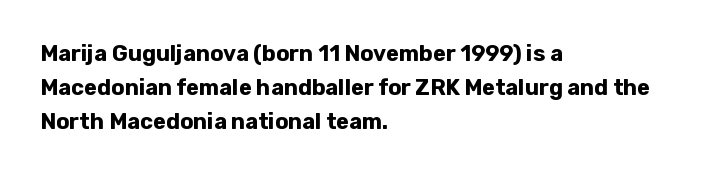
Underline: absent. Default kerning and tracking; the words read as compact shapes. Successive baselines arrive at the customary interval. You can tell it's not italic because the verticals are truly vertical. One-word summary of the alignment: left. These lines carry a lot of weight — the face is fully bold.
